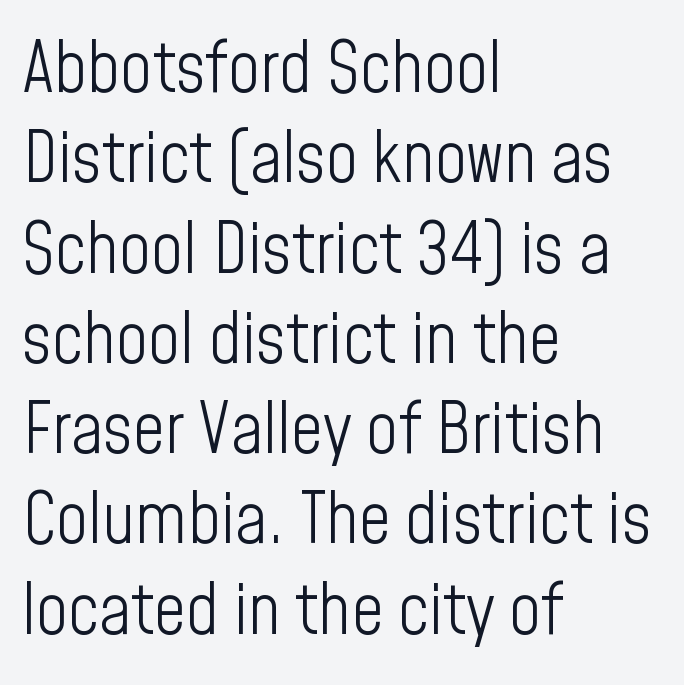
{"serif": "no", "italic": "no", "bold": "no", "weight": "light", "width": "condensed", "stroke_contrast": "low", "x_height": "medium", "monospaced": "no", "underline": "no", "align": "left", "line_spacing": "normal", "line_spacing_ratio": 1.29, "letter_spacing": "normal", "letter_spacing_em": 0.0, "glyph_px": 70}
